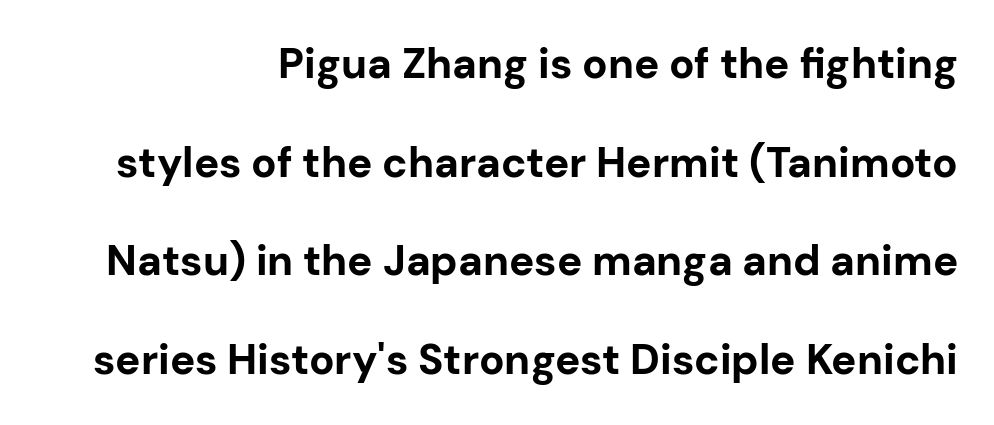
{"serif": "no", "italic": "no", "bold": "yes", "weight": "bold", "width": "normal", "stroke_contrast": "low", "x_height": "medium", "monospaced": "no", "underline": "no", "align": "right", "line_spacing": "loose", "line_spacing_ratio": 2.35, "letter_spacing": "normal", "letter_spacing_em": 0.0, "glyph_px": 42}
